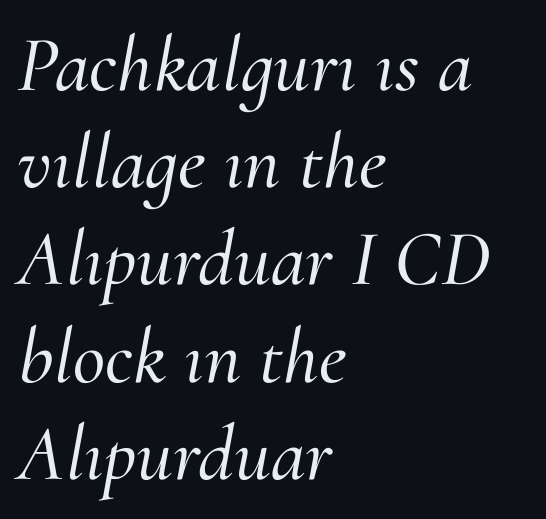
{"serif": "yes", "italic": "yes", "lean": "right", "slant_degrees": 10, "width": "normal", "stroke_contrast": "medium", "x_height": "small", "monospaced": "no", "underline": "no", "align": "left", "line_spacing_ratio": 1.23, "letter_spacing": "normal", "letter_spacing_em": 0.0, "glyph_px": 79}
